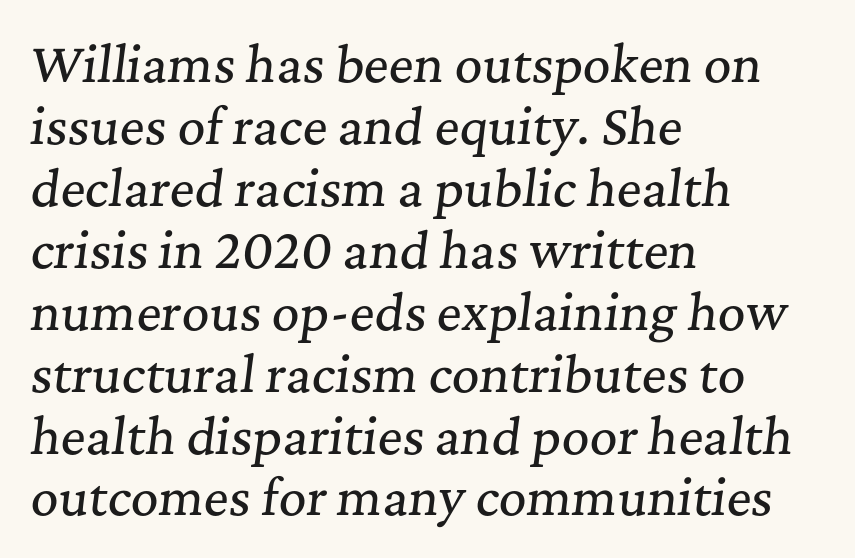
{"serif": "yes", "italic": "yes", "lean": "right", "slant_degrees": 7, "width": "normal", "stroke_contrast": "medium", "x_height": "medium", "monospaced": "no", "underline": "no", "align": "left", "line_spacing": "normal", "line_spacing_ratio": 1.29, "letter_spacing": "normal", "letter_spacing_em": 0.0, "glyph_px": 48}
